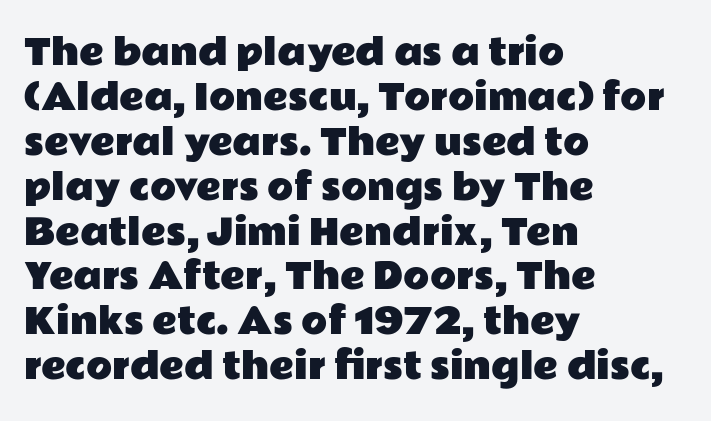
{"serif": "no", "italic": "no", "width": "wide", "stroke_contrast": "low", "x_height": "medium", "monospaced": "no", "underline": "no", "align": "left", "line_spacing": "normal", "line_spacing_ratio": 1.32, "letter_spacing": "normal", "letter_spacing_em": 0.0, "glyph_px": 34}
